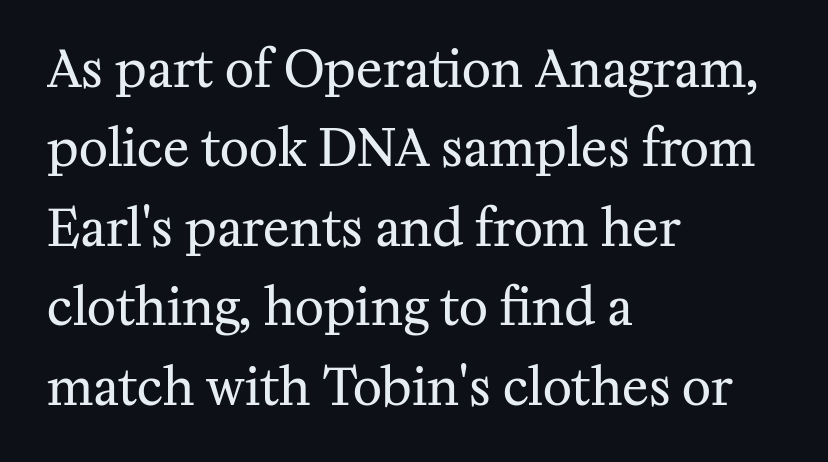
The image shows 50 px regular-weight serif type, upright; set left-aligned, normal line spacing (1.59x), normal letter spacing, not underlined; medium stroke contrast and a medium x-height.
